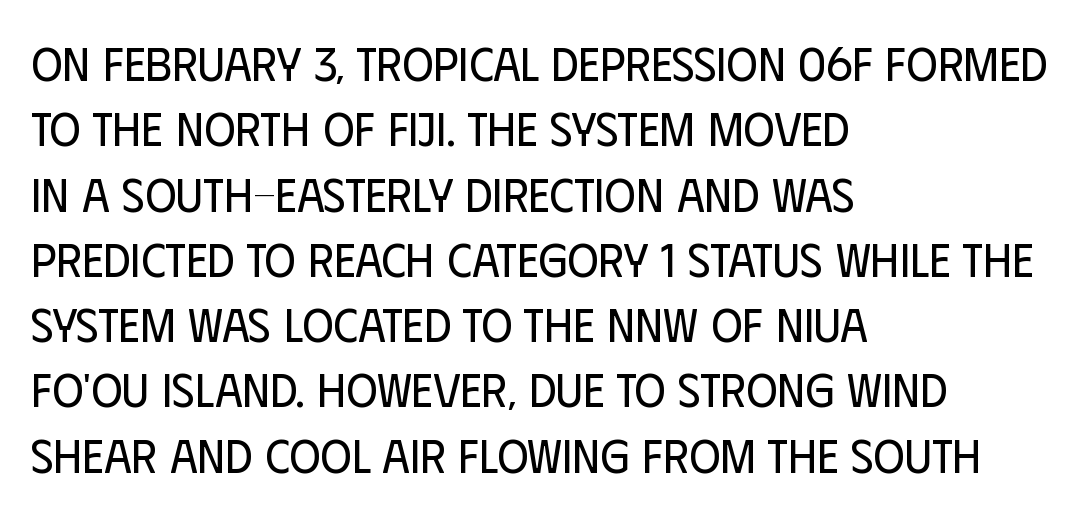
{"serif": "no", "italic": "no", "bold": "no", "weight": "regular", "width": "condensed", "stroke_contrast": "low", "x_height": "large", "monospaced": "no", "underline": "no", "align": "left", "line_spacing": "normal", "line_spacing_ratio": 1.36, "letter_spacing": "normal", "letter_spacing_em": 0.0, "glyph_px": 48}
